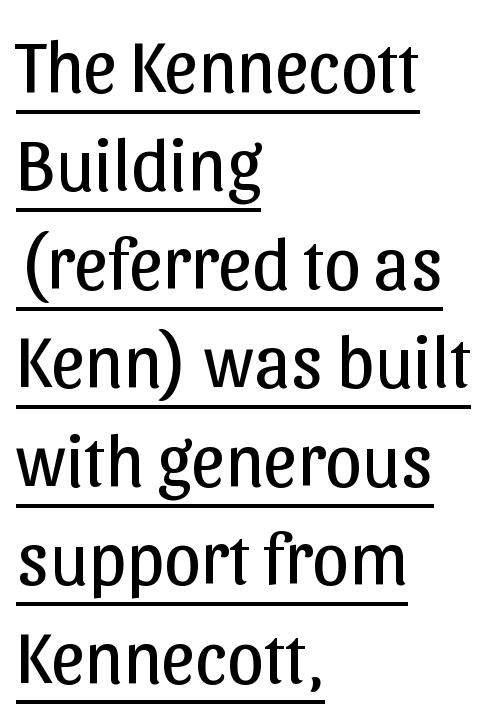
Q: Is the text bold? A: No.
Q: Is the text italic (slanted)? A: No, it is upright.
Q: Is the typeface a serif or a sans-serif typeface? A: Sans-serif.
Q: Is the text underlined? A: Yes.
Q: How is the paragraph aligned? A: Left-aligned.
Q: Is the spacing between letters normal or unusually wide? A: Normal.
Q: Is the spacing between lines tight, normal or loose? A: Normal.
Q: Width (condensed, normal, or wide)? A: Normal.
Q: Stroke contrast? A: Low.
Q: x-height? A: Medium.
Q: Monospaced? A: No.
